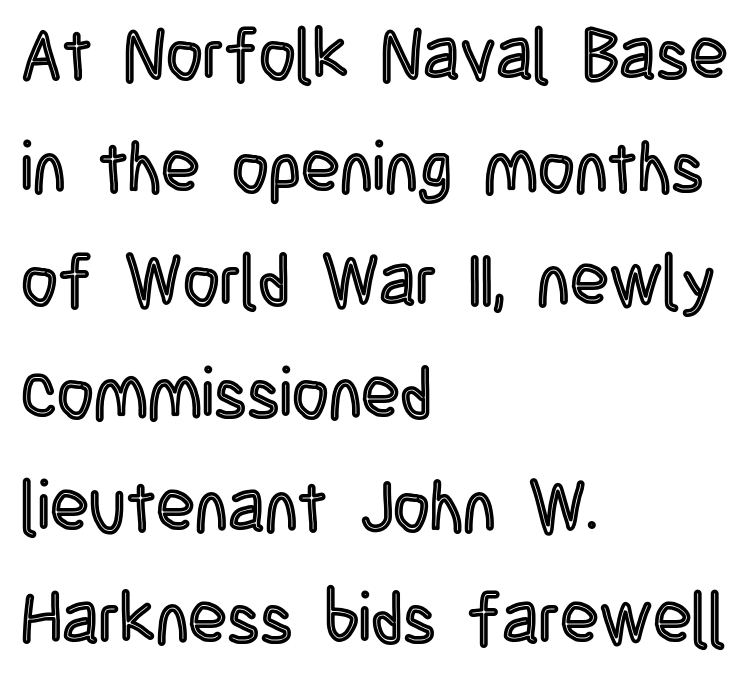
{"italic": "no", "width": "condensed", "x_height": "large", "monospaced": "no", "underline": "no", "align": "left", "line_spacing": "normal", "line_spacing_ratio": 1.59, "letter_spacing": "normal", "letter_spacing_em": 0.0, "glyph_px": 71}
